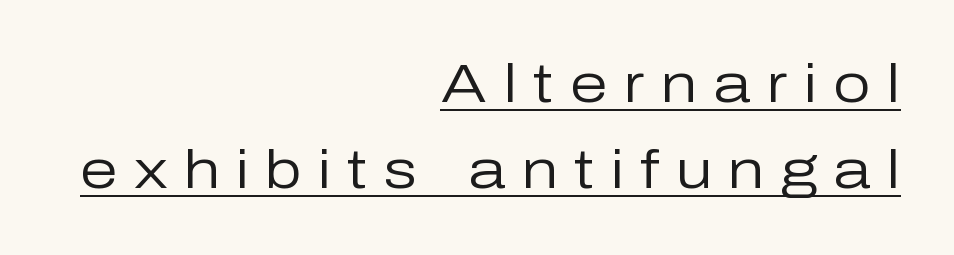
{"serif": "no", "italic": "no", "bold": "no", "weight": "regular", "width": "normal", "stroke_contrast": "low", "x_height": "medium", "monospaced": "no", "underline": "yes", "align": "right", "line_spacing": "normal", "line_spacing_ratio": 1.6, "letter_spacing": "wide", "letter_spacing_em": 0.3, "glyph_px": 54}
